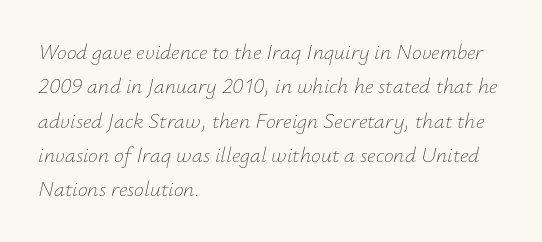
The image shows 22 px text type, italic (leaning right); set left-aligned, normal line spacing (1.56x), normal letter spacing, not underlined.
